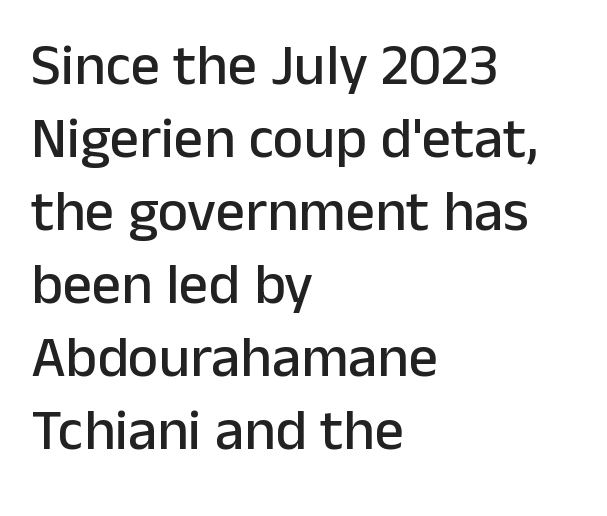
{"serif": "no", "italic": "no", "width": "normal", "stroke_contrast": "low", "x_height": "medium", "monospaced": "no", "underline": "no", "align": "left", "line_spacing": "normal", "line_spacing_ratio": 1.26, "letter_spacing": "normal", "letter_spacing_em": 0.0, "glyph_px": 58}
